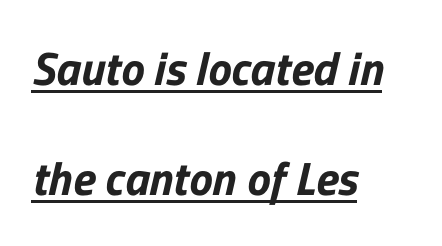
{"serif": "no", "width": "normal", "stroke_contrast": "low", "x_height": "medium", "monospaced": "no", "underline": "yes", "align": "left", "line_spacing": "loose", "line_spacing_ratio": 2.35, "letter_spacing": "normal", "letter_spacing_em": 0.0, "glyph_px": 47}
